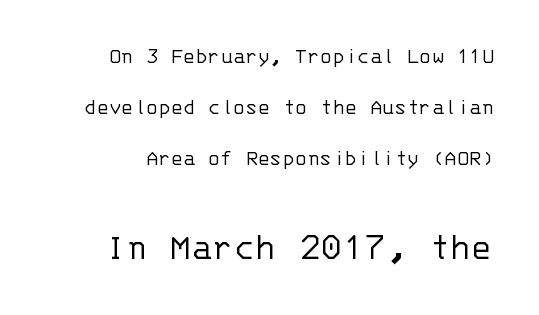
The image shows 40 px light sans-serif type, upright, monospaced; set loose line spacing (2.21x), normal letter spacing, not underlined; the second (bottom) block is 1.74x larger; low stroke contrast and a large x-height.
